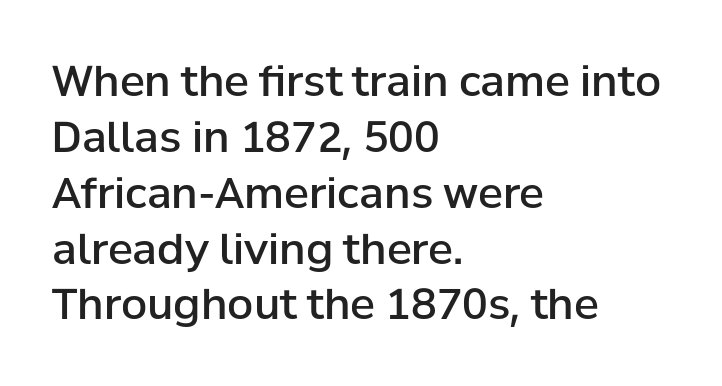
One-word summary of the alignment: left. Do the characters align in a grid? No, the font is proportional. Beneath every word, the page is bare. What's the leading like? Ordinary, nothing unusual. This sample uses plain, unmodified letter spacing. The lettering stays uniformly vertical, giving the passage a roman look.
